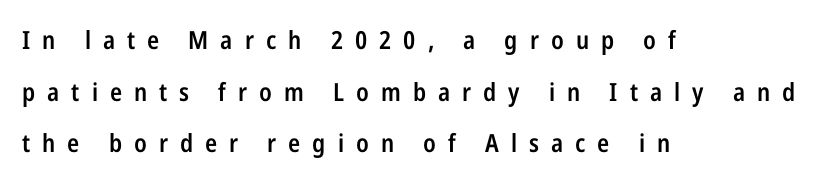
Q: Is the text bold? A: Semi-bold.
Q: Is the text italic (slanted)? A: No, it is upright.
Q: Is the text underlined? A: No.
Q: How is the paragraph aligned? A: Left-aligned.
Q: Is the spacing between letters normal or unusually wide? A: Unusually wide.
Q: Is the spacing between lines tight, normal or loose? A: Loose.
